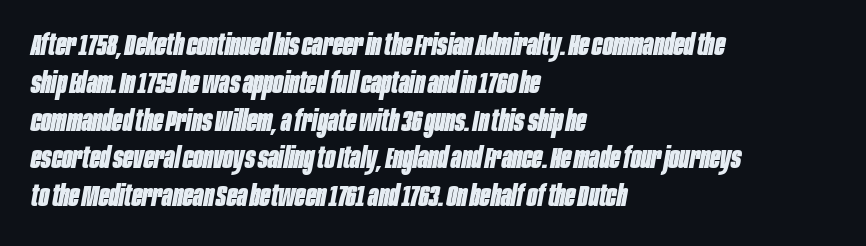
Nothing unusual about the tracking: characters are spaced as the font intends. Plain, unruled lines of type. How heavy is the stroke? Heavy — this is a bold. The face used here is proportionally spaced, like ordinary book or web type.
